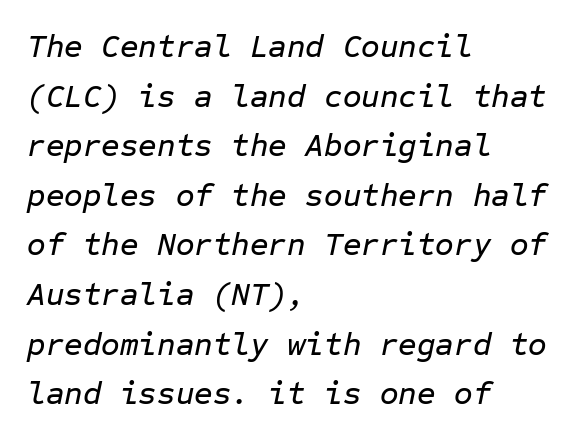
The image shows 32 px text type, italic (leaning right), monospaced; set left-aligned, normal line spacing (1.55x), normal letter spacing, not underlined; low stroke contrast and a medium x-height.
